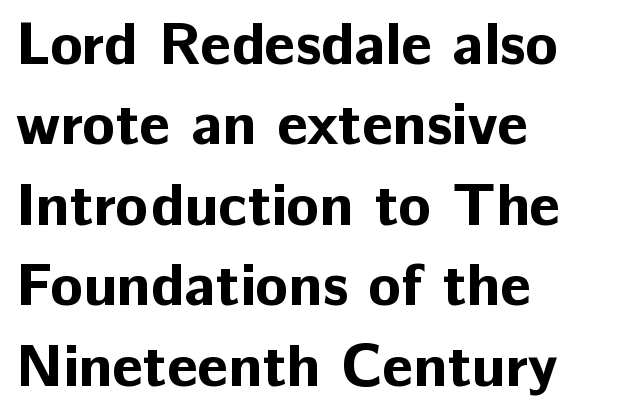
The image shows 60 px bold sans-serif type, upright; set left-aligned, normal line spacing (1.34x), normal letter spacing, not underlined; low stroke contrast and a medium x-height.
